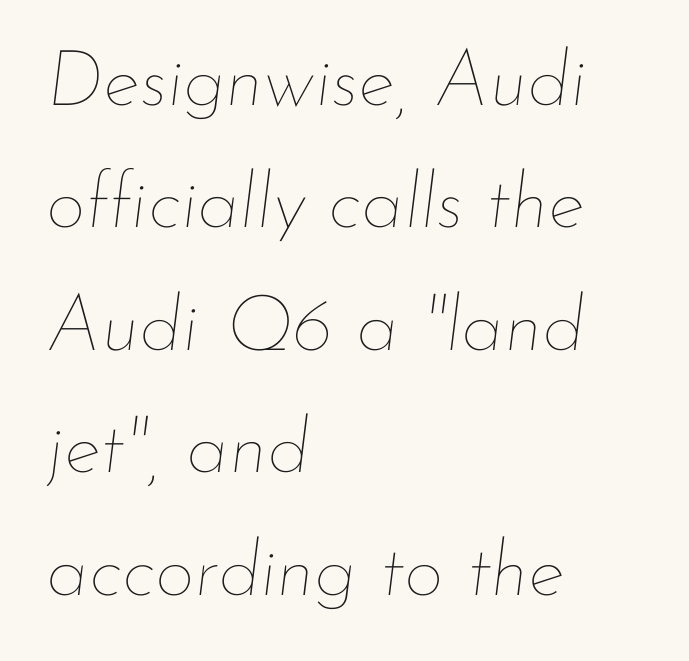
Q: Is the text bold? A: No.
Q: Is the text italic (slanted)? A: Yes, it leans right by about 7 degrees.
Q: Is the text underlined? A: No.
Q: How is the paragraph aligned? A: Left-aligned.
Q: Is the spacing between letters normal or unusually wide? A: Normal.
Q: Is the spacing between lines tight, normal or loose? A: Normal.
Q: Width (condensed, normal, or wide)? A: Normal.
Q: Stroke contrast? A: Low.
Q: x-height? A: Small.
Q: Monospaced? A: No.
